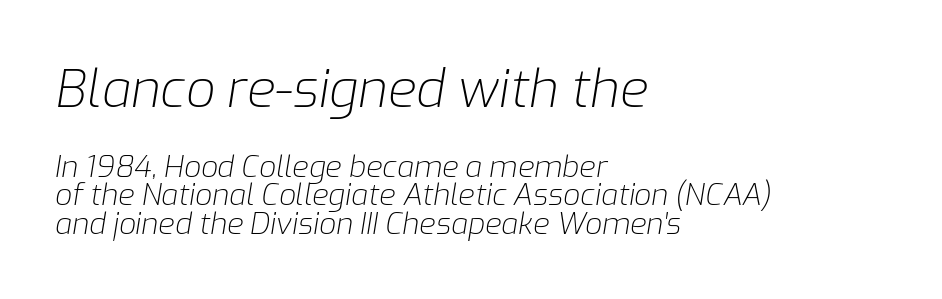
Q: Is the text bold? A: No.
Q: Is the text italic (slanted)? A: Yes, it leans right by about 9 degrees.
Q: Is the text underlined? A: No.
Q: How is the paragraph aligned? A: Left-aligned.
Q: Is the spacing between letters normal or unusually wide? A: Normal.
Q: Is the spacing between lines tight, normal or loose? A: Tight.
Q: Which block of text is set in a larger size, the first (top) or the second (bottom)? A: The first (top) one.
Q: Width (condensed, normal, or wide)? A: Normal.
Q: Stroke contrast? A: Low.
Q: x-height? A: Medium.
Q: Monospaced? A: No.
